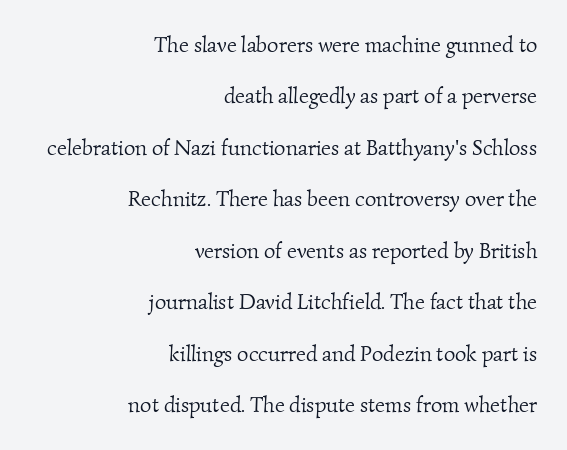
The image shows 22 px text type; set right-aligned, loose line spacing (2.34x), normal letter spacing, not underlined.
